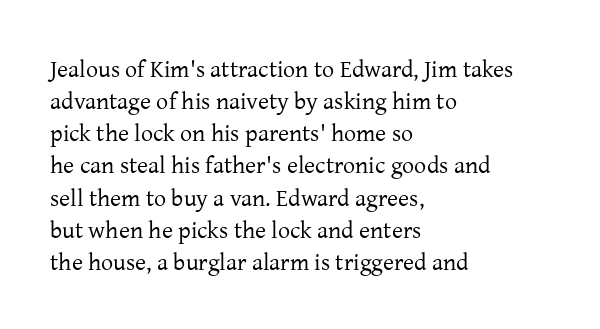
Q: Is the text bold? A: No.
Q: Is the text italic (slanted)? A: No, it is upright.
Q: Is the text underlined? A: No.
Q: How is the paragraph aligned? A: Left-aligned.
Q: Is the spacing between letters normal or unusually wide? A: Normal.
Q: Is the spacing between lines tight, normal or loose? A: Normal.
